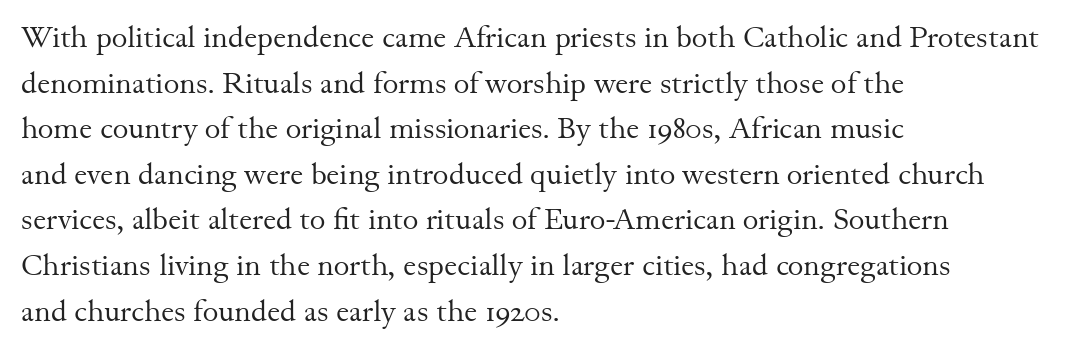
The image shows 30 px regular-weight serif type, upright; set left-aligned, normal line spacing (1.52x), normal letter spacing, not underlined; medium stroke contrast and a small x-height.
